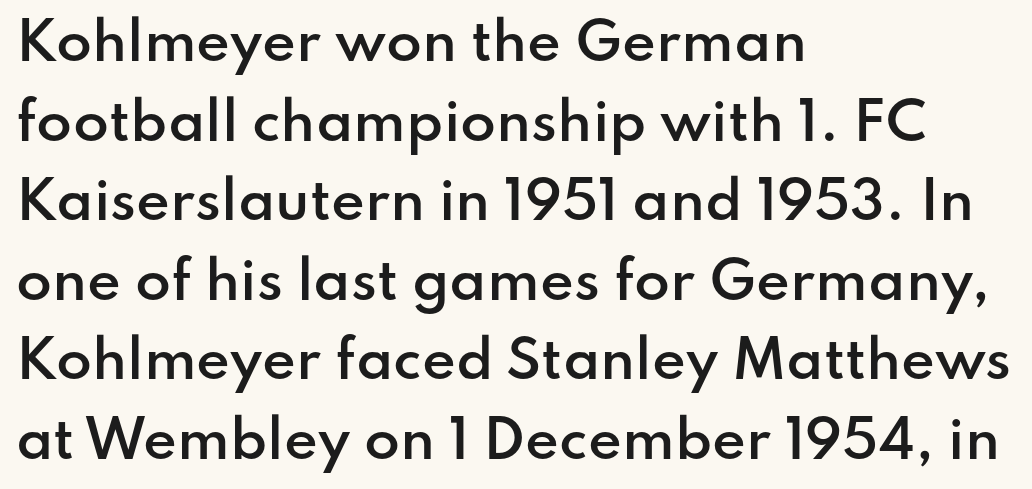
Q: Is the text bold? A: Semi-bold.
Q: Is the text italic (slanted)? A: No, it is upright.
Q: Is the typeface a serif or a sans-serif typeface? A: Sans-serif.
Q: Is the text underlined? A: No.
Q: How is the paragraph aligned? A: Left-aligned.
Q: Is the spacing between letters normal or unusually wide? A: Normal.
Q: Is the spacing between lines tight, normal or loose? A: Normal.
Q: Width (condensed, normal, or wide)? A: Normal.
Q: Stroke contrast? A: Low.
Q: x-height? A: Small.
Q: Monospaced? A: No.
